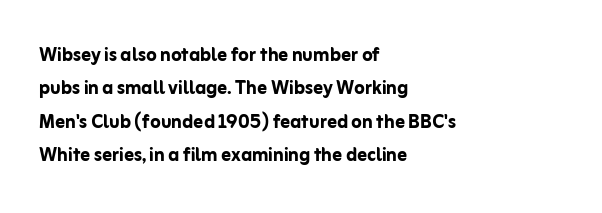
Q: Is the text bold? A: Yes.
Q: Is the text italic (slanted)? A: No, it is upright.
Q: Is the text underlined? A: No.
Q: How is the paragraph aligned? A: Left-aligned.
Q: Is the spacing between letters normal or unusually wide? A: Normal.
Q: Is the spacing between lines tight, normal or loose? A: Normal.
